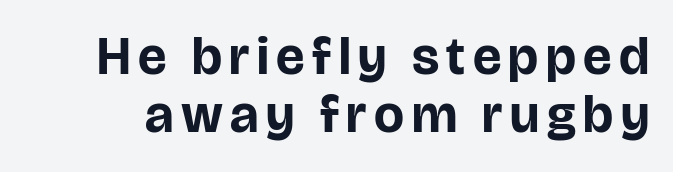
Q: Is the text bold? A: Yes.
Q: Is the text italic (slanted)? A: No, it is upright.
Q: Is the typeface a serif or a sans-serif typeface? A: Sans-serif.
Q: Is the text underlined? A: No.
Q: Is the spacing between lines tight, normal or loose? A: Tight.
Q: Width (condensed, normal, or wide)? A: Normal.
Q: Stroke contrast? A: Low.
Q: x-height? A: Large.
Q: Monospaced? A: No.
